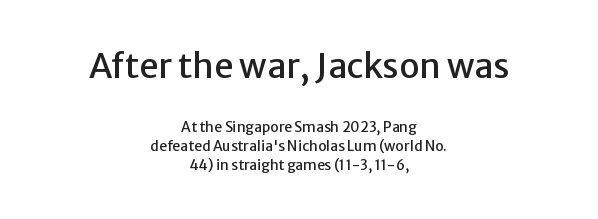
Q: Is the text italic (slanted)? A: No, it is upright.
Q: Is the typeface a serif or a sans-serif typeface? A: Sans-serif.
Q: Is the text underlined? A: No.
Q: How is the paragraph aligned? A: Centered.
Q: Is the spacing between letters normal or unusually wide? A: Normal.
Q: Is the spacing between lines tight, normal or loose? A: Normal.
Q: Which block of text is set in a larger size, the first (top) or the second (bottom)? A: The first (top) one.
Q: Width (condensed, normal, or wide)? A: Normal.
Q: Stroke contrast? A: Low.
Q: x-height? A: Medium.
Q: Monospaced? A: No.
